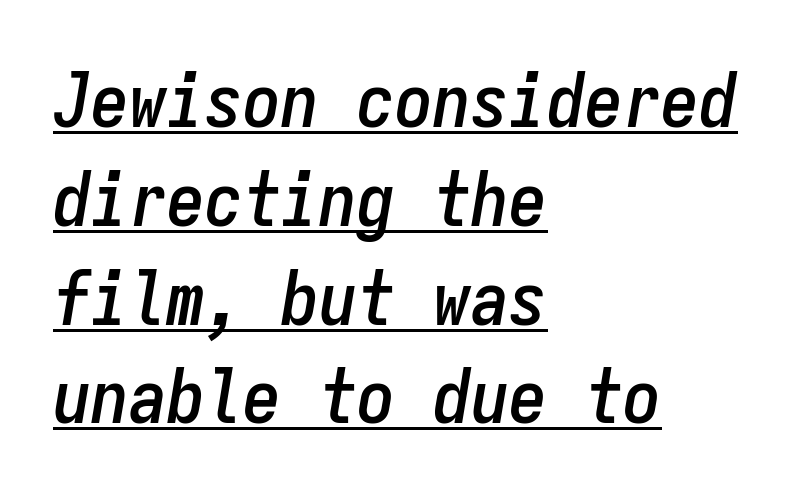
Descenders here cross a horizontal rule under the line. The rendering uses typewriter-style spacing with identical character cells. Typeset ragged right — the left edge is the straight one. This rendering leaves character spacing at its baseline value.
